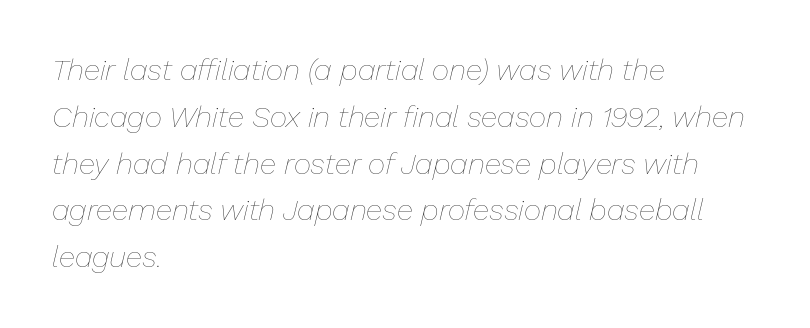
The image shows 30 px thin type, italic (leaning right); set left-aligned, normal line spacing (1.56x), normal letter spacing, not underlined; low stroke contrast and a medium x-height.
